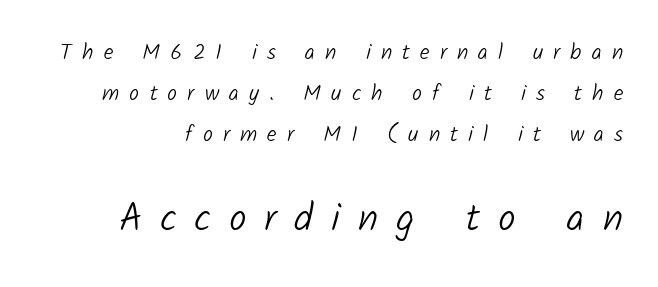
Typesetter's note — lower block bumped up in size, upper block left smaller. Type without underlining. Compared with a typical body face, this is equally light or lighter still. The typeface chosen for these lines omits serifs. The letters advance in unequal steps, a hallmark of proportional type. Between one letter and the next there's a generous, obvious gap.
